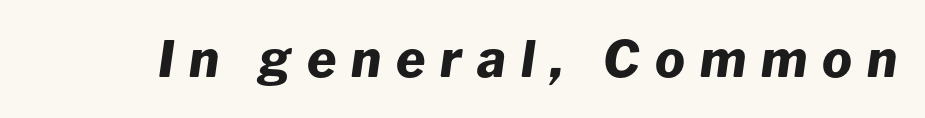
{"italic": "yes", "lean": "right", "slant_degrees": 8, "bold": "yes", "weight": "heavy", "width": "normal", "stroke_contrast": "low", "x_height": "medium", "monospaced": "no", "underline": "no", "letter_spacing": "wide", "letter_spacing_em": 0.3, "glyph_px": 50}
